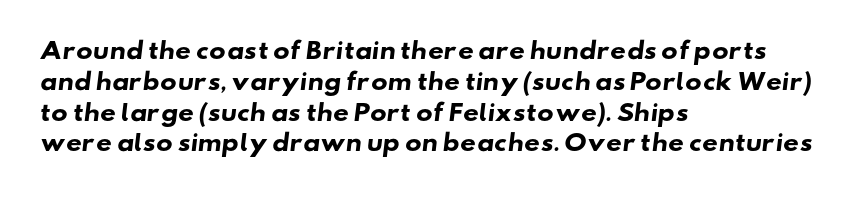
{"bold": "yes", "underline": "no", "align": "left", "line_spacing": "normal", "line_spacing_ratio": 1.4, "letter_spacing": "normal", "letter_spacing_em": 0.0, "glyph_px": 22}
